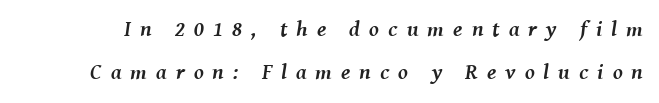
Q: Is the text bold? A: Yes.
Q: Is the text italic (slanted)? A: Yes, it leans right by about 8 degrees.
Q: Is the text underlined? A: No.
Q: Is the spacing between letters normal or unusually wide? A: Unusually wide.
Q: Is the spacing between lines tight, normal or loose? A: Loose.
